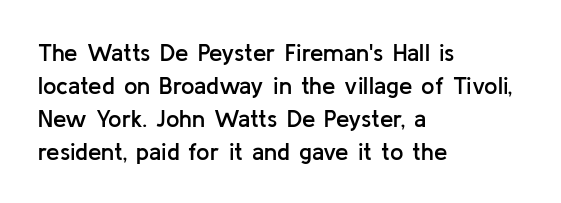
{"italic": "no", "bold": "semi", "underline": "no", "align": "left", "line_spacing": "normal", "line_spacing_ratio": 1.37, "letter_spacing": "normal", "letter_spacing_em": 0.0, "glyph_px": 24}
